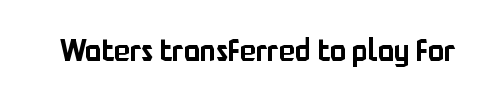
Q: Is the text italic (slanted)? A: No, it is upright.
Q: Is the typeface a serif or a sans-serif typeface? A: Sans-serif.
Q: Is the text underlined? A: No.
Q: Is the spacing between letters normal or unusually wide? A: Normal.
Q: Width (condensed, normal, or wide)? A: Normal.
Q: Stroke contrast? A: Low.
Q: x-height? A: Medium.
Q: Monospaced? A: No.
